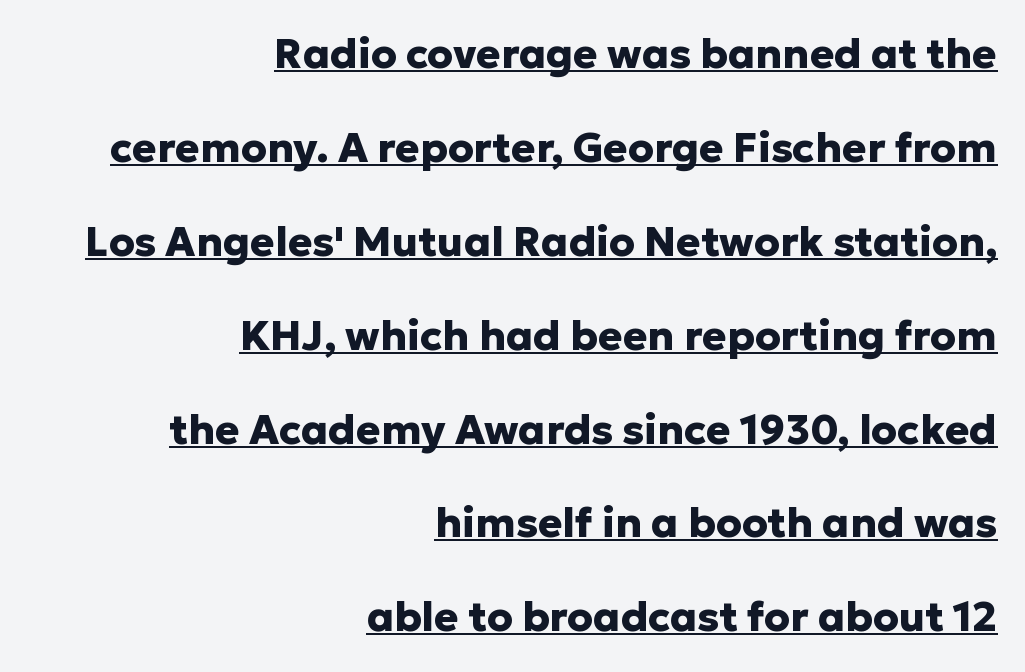
The image shows 41 px heavy sans-serif type, upright; set right-aligned, loose line spacing (2.29x), normal letter spacing, underlined; low stroke contrast and a medium x-height.
